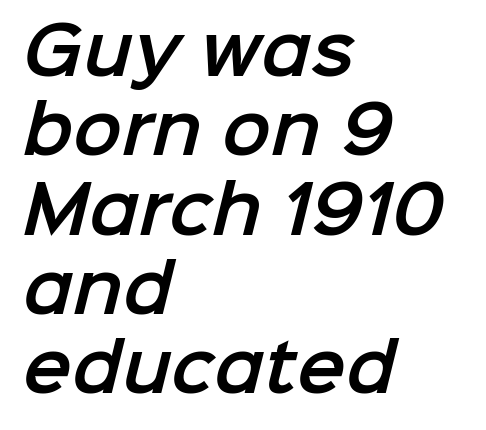
{"serif": "no", "width": "normal", "stroke_contrast": "low", "x_height": "medium", "monospaced": "no", "underline": "no", "align": "left", "line_spacing_ratio": 1.22, "letter_spacing": "normal", "letter_spacing_em": 0.0, "glyph_px": 65}
